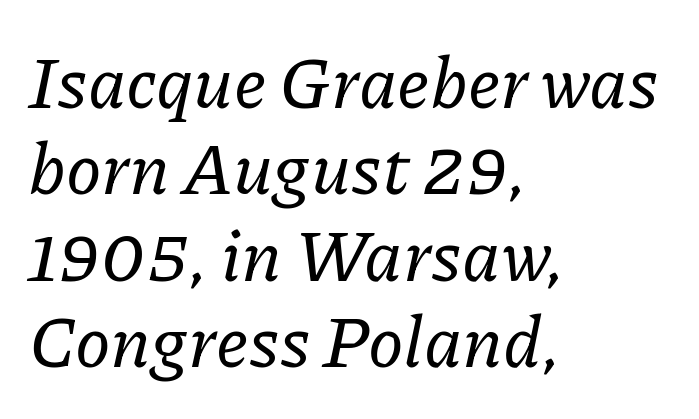
The image shows 72 px serif type, italic (leaning right); set left-aligned, line spacing 1.2x, normal letter spacing, not underlined; low stroke contrast and a medium x-height.
